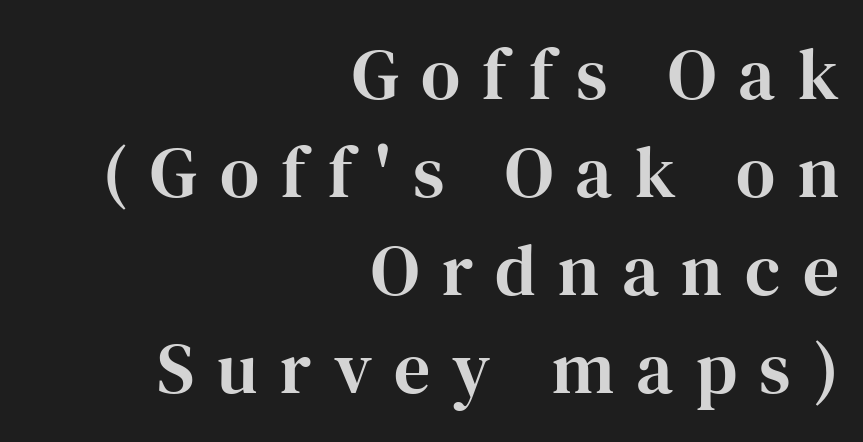
Q: Is the text italic (slanted)? A: No, it is upright.
Q: Is the typeface a serif or a sans-serif typeface? A: Serif.
Q: Is the text underlined? A: No.
Q: How is the paragraph aligned? A: Right-aligned.
Q: Is the spacing between letters normal or unusually wide? A: Unusually wide.
Q: Is the spacing between lines tight, normal or loose? A: Normal.
Q: Width (condensed, normal, or wide)? A: Normal.
Q: Stroke contrast? A: High.
Q: x-height? A: Medium.
Q: Monospaced? A: No.
